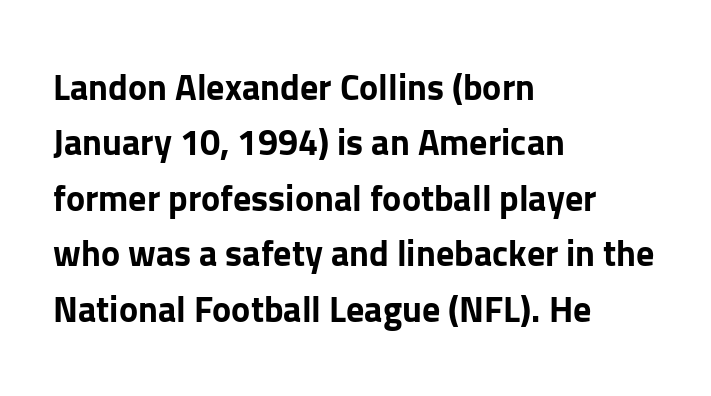
Q: Is the text bold? A: Yes.
Q: Is the text italic (slanted)? A: No, it is upright.
Q: Is the typeface a serif or a sans-serif typeface? A: Sans-serif.
Q: Is the text underlined? A: No.
Q: How is the paragraph aligned? A: Left-aligned.
Q: Is the spacing between letters normal or unusually wide? A: Normal.
Q: Is the spacing between lines tight, normal or loose? A: Normal.
Q: Width (condensed, normal, or wide)? A: Normal.
Q: Stroke contrast? A: Low.
Q: x-height? A: Medium.
Q: Monospaced? A: No.
